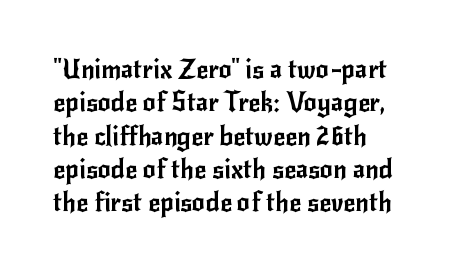
Q: Is the text italic (slanted)? A: No, it is upright.
Q: Is the text underlined? A: No.
Q: How is the paragraph aligned? A: Left-aligned.
Q: Is the spacing between letters normal or unusually wide? A: Normal.
Q: Is the spacing between lines tight, normal or loose? A: Normal.
